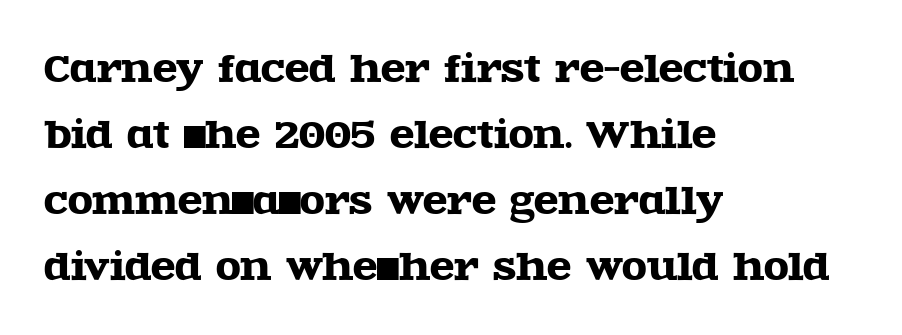
The image shows 36 px wide serif type, upright; set left-aligned, line spacing 1.83x, normal letter spacing, not underlined; a large x-height.
